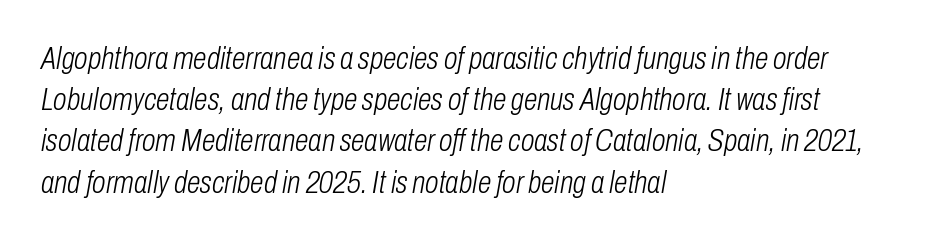
The leading is moderate, giving the passage an even texture. The cut favours lightness, reaching ordinary text weight at its darkest. How are the letters spaced? Ordinarily, with no added tracking. The passage shown is typed in a proportional face where columns would drift. Alignment: flush left.
